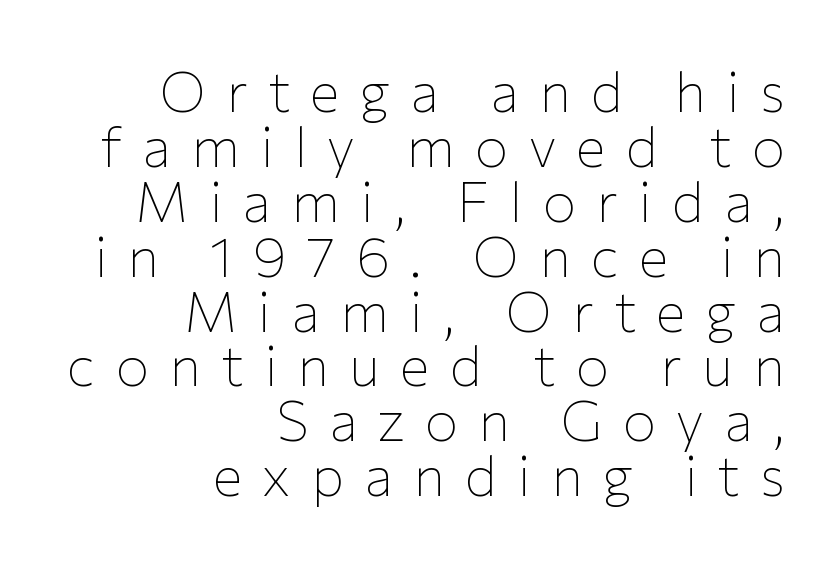
The image shows 56 px thin sans-serif type, upright; set right-aligned, tight line spacing (0.98x), unusually wide letter spacing (+0.36 em), not underlined; low stroke contrast and a medium x-height.
